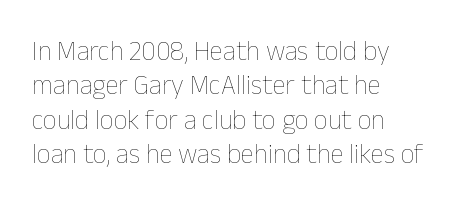
The letterforms sit at book weight or below. Honestly, the letter spacing is just normal — you wouldn't notice it. The type sits square on the baseline with zero lean. Unmarked baselines from the first word to the last. The text block is weighted toward the left margin, trailing off unevenly rightward. The designer left line spacing at the default.
